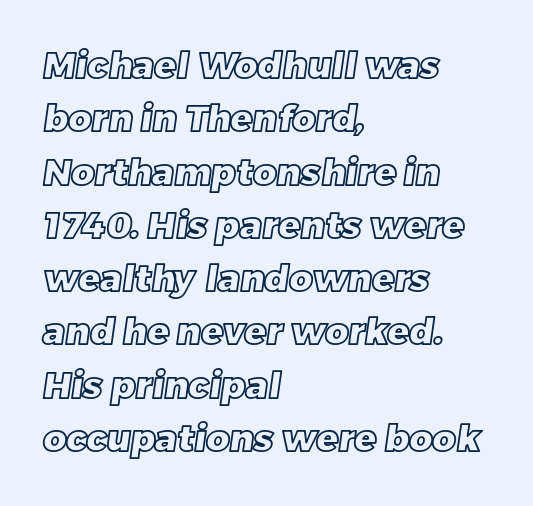
The image shows 36 px text type; set left-aligned, normal line spacing (1.48x), normal letter spacing, not underlined; a large x-height.
